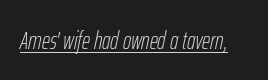
Q: Is the text bold? A: No.
Q: Is the text italic (slanted)? A: Yes, it leans right by about 12 degrees.
Q: Is the text underlined? A: Yes.
Q: Is the spacing between letters normal or unusually wide? A: Normal.
